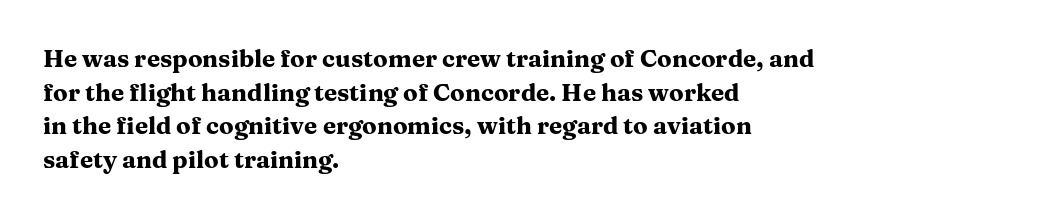
The image shows 24 px bold type, upright; set left-aligned, normal line spacing (1.4x), normal letter spacing, not underlined.
